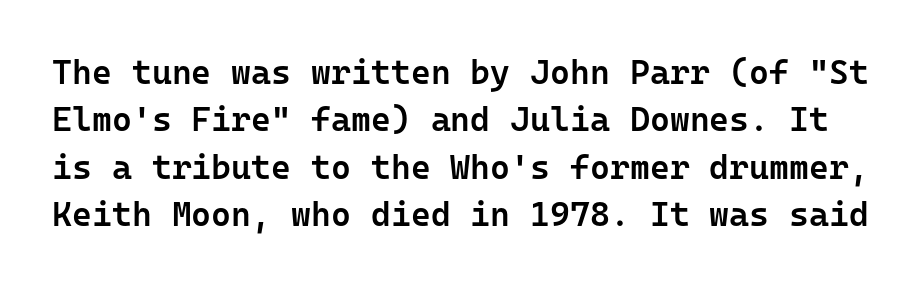
This sample uses an upright cut, with every glyph sitting square on the baseline. Observe the absence of serifs on each vertical stroke in this sample. Default kerning and tracking; the words read as compact shapes. What weight is shown? A semibold, between regular and bold.
